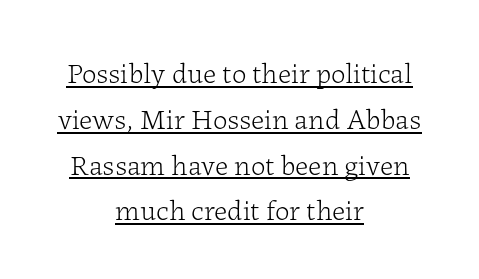
Students, observe the line beneath the letters — that is underlining. When letters stand straight like this, we call the style roman or upright. A student would call this center alignment; a typographer would say set centered. Spacing between characters is what you'd get straight out of the box. Little horizontal feet cap the strokes, marking this as serif type.
